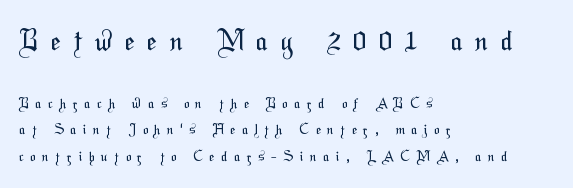
Heaviness? Minimal to ordinary, like unemphasized prose. A clean baseline with only descenders dipping below it. The block sitting higher on the canvas is the one with enlarged characters. The lines are spread far apart with generous leading.
